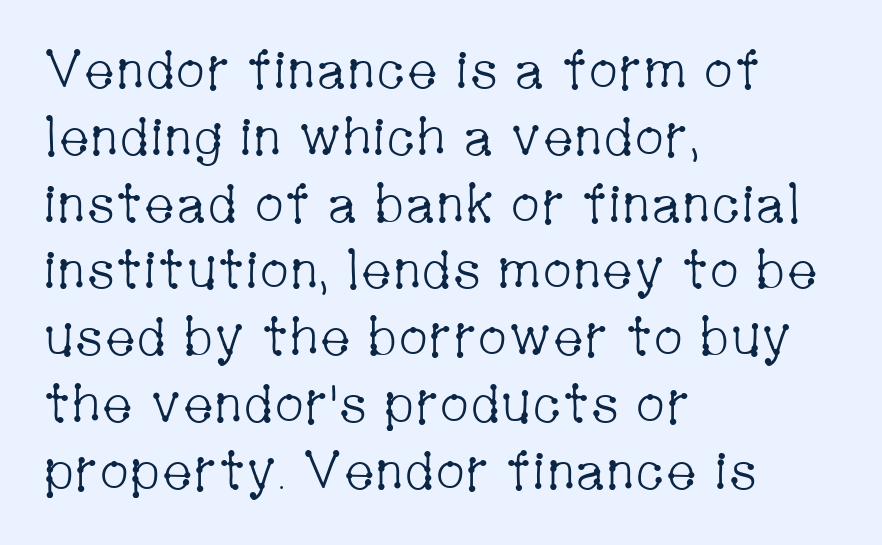
Q: Is the text bold? A: No.
Q: Is the text italic (slanted)? A: No, it is upright.
Q: Is the typeface a serif or a sans-serif typeface? A: Serif.
Q: Is the text underlined? A: No.
Q: How is the paragraph aligned? A: Left-aligned.
Q: Is the spacing between letters normal or unusually wide? A: Normal.
Q: Is the spacing between lines tight, normal or loose? A: Normal.
Q: Width (condensed, normal, or wide)? A: Condensed.
Q: Stroke contrast? A: Low.
Q: x-height? A: Medium.
Q: Monospaced? A: No.
